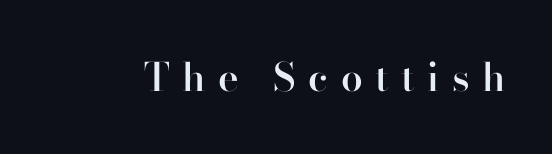
Q: Is the text bold? A: Semi-bold.
Q: Is the text italic (slanted)? A: No, it is upright.
Q: Is the typeface a serif or a sans-serif typeface? A: Serif.
Q: Is the text underlined? A: No.
Q: Is the spacing between letters normal or unusually wide? A: Unusually wide.
Q: Width (condensed, normal, or wide)? A: Normal.
Q: Stroke contrast? A: High.
Q: x-height? A: Small.
Q: Monospaced? A: No.
